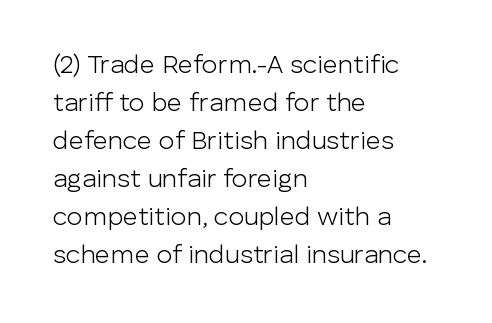
{"italic": "no", "bold": "no", "underline": "no", "align": "left", "line_spacing": "normal", "line_spacing_ratio": 1.46, "letter_spacing": "normal", "letter_spacing_em": 0.0, "glyph_px": 26}
